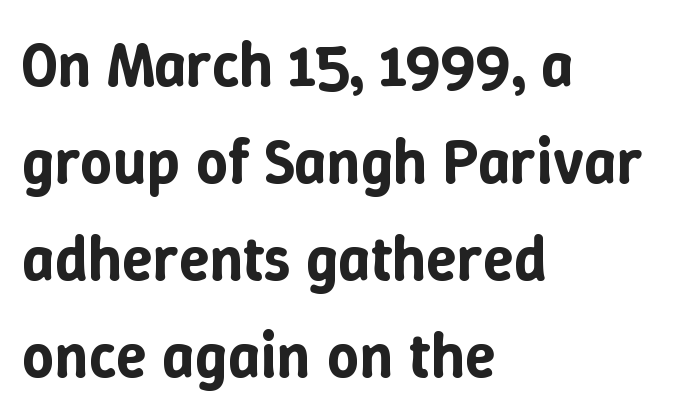
{"italic": "no", "width": "normal", "stroke_contrast": "low", "x_height": "medium", "monospaced": "no", "underline": "no", "align": "left", "line_spacing": "normal", "line_spacing_ratio": 1.54, "letter_spacing": "normal", "letter_spacing_em": 0.0, "glyph_px": 63}
